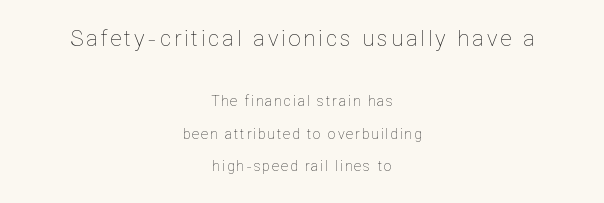
Q: Is the text bold? A: No.
Q: Is the text italic (slanted)? A: No, it is upright.
Q: Is the text underlined? A: No.
Q: How is the paragraph aligned? A: Centered.
Q: Is the spacing between lines tight, normal or loose? A: Loose.
Q: Which block of text is set in a larger size, the first (top) or the second (bottom)? A: The first (top) one.
